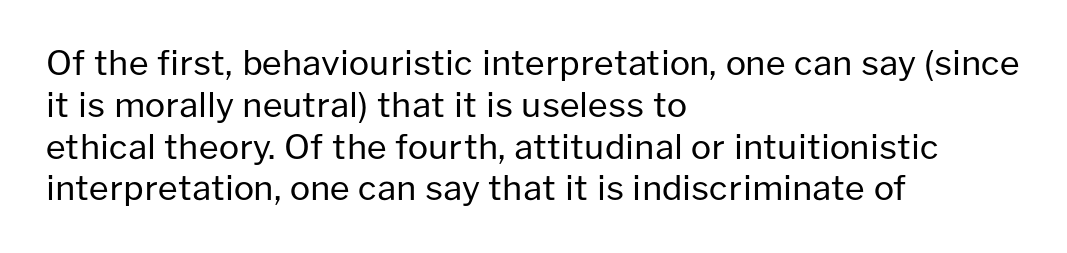
The image shows 34 px regular-weight sans-serif type, upright; set left-aligned, line spacing 1.23x, normal letter spacing, not underlined; low stroke contrast and a medium x-height.
